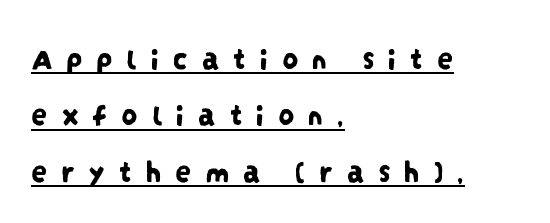
Q: Is the typeface a serif or a sans-serif typeface? A: Sans-serif.
Q: Is the text underlined? A: Yes.
Q: How is the paragraph aligned? A: Left-aligned.
Q: Is the spacing between letters normal or unusually wide? A: Unusually wide.
Q: Width (condensed, normal, or wide)? A: Condensed.
Q: Stroke contrast? A: Low.
Q: x-height? A: Large.
Q: Monospaced? A: No.
